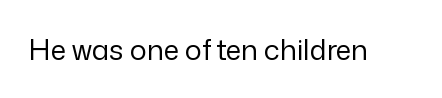
{"serif": "no", "italic": "no", "bold": "no", "weight": "regular", "width": "normal", "stroke_contrast": "low", "x_height": "medium", "monospaced": "no", "underline": "no", "letter_spacing": "normal", "letter_spacing_em": 0.0, "glyph_px": 28}
